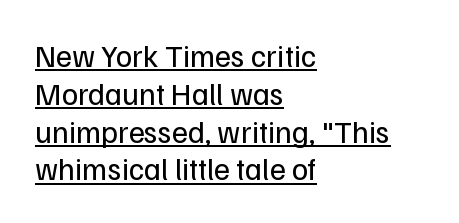
The image shows 31 px regular-weight sans-serif type, upright; set left-aligned, line spacing 1.22x, normal letter spacing, underlined; low stroke contrast and a medium x-height.
